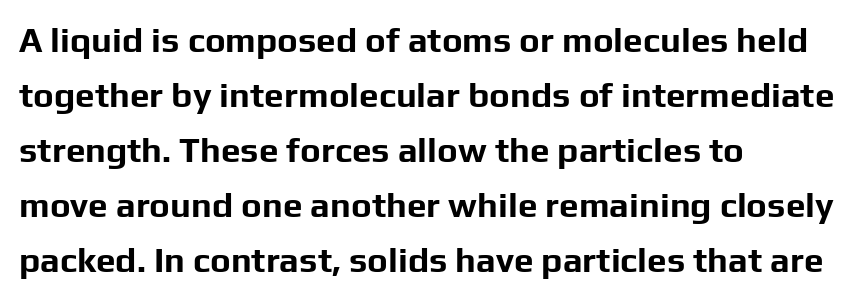
{"serif": "no", "italic": "no", "bold": "yes", "weight": "bold", "width": "normal", "stroke_contrast": "low", "x_height": "medium", "monospaced": "no", "underline": "no", "align": "left", "line_spacing": "normal", "line_spacing_ratio": 1.57, "letter_spacing": "normal", "letter_spacing_em": 0.0, "glyph_px": 35}
